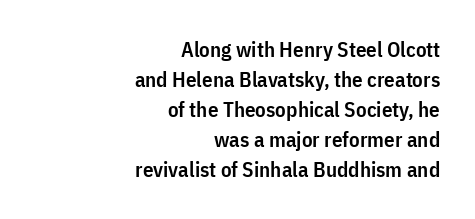
The image shows 21 px text type, upright; set right-aligned, normal line spacing (1.43x), normal letter spacing, not underlined.
